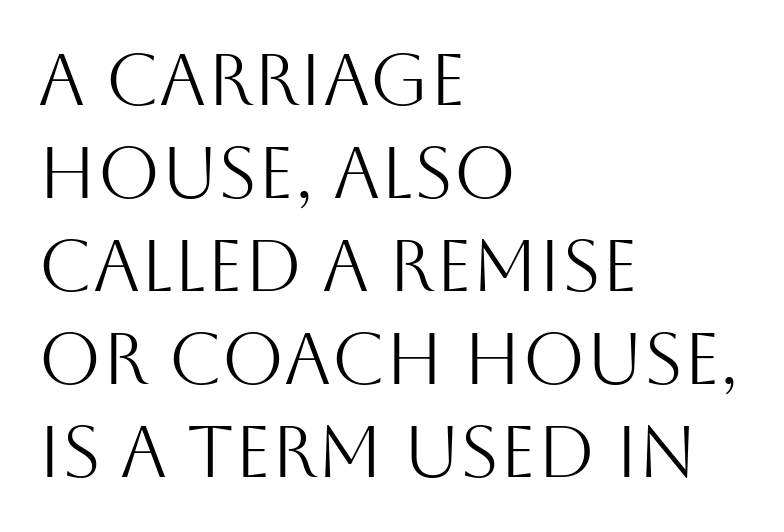
The image shows 72 px light sans-serif type, upright; set left-aligned, normal line spacing (1.29x), normal letter spacing, not underlined; medium stroke contrast and a large x-height.
